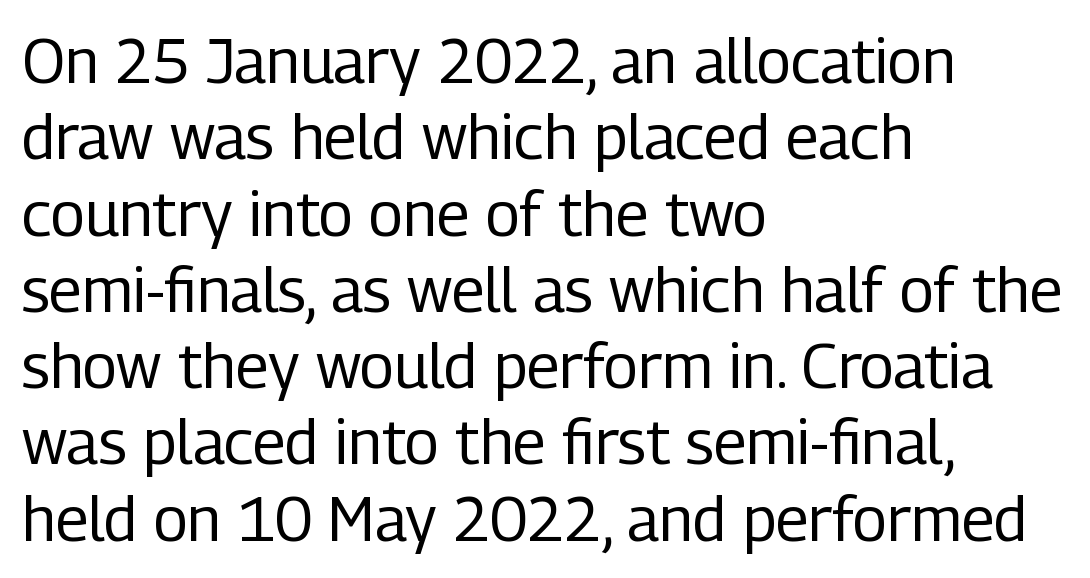
The image shows 62 px regular-weight, condensed sans-serif type, upright; set left-aligned, line spacing 1.23x, normal letter spacing, not underlined; low stroke contrast and a medium x-height.
